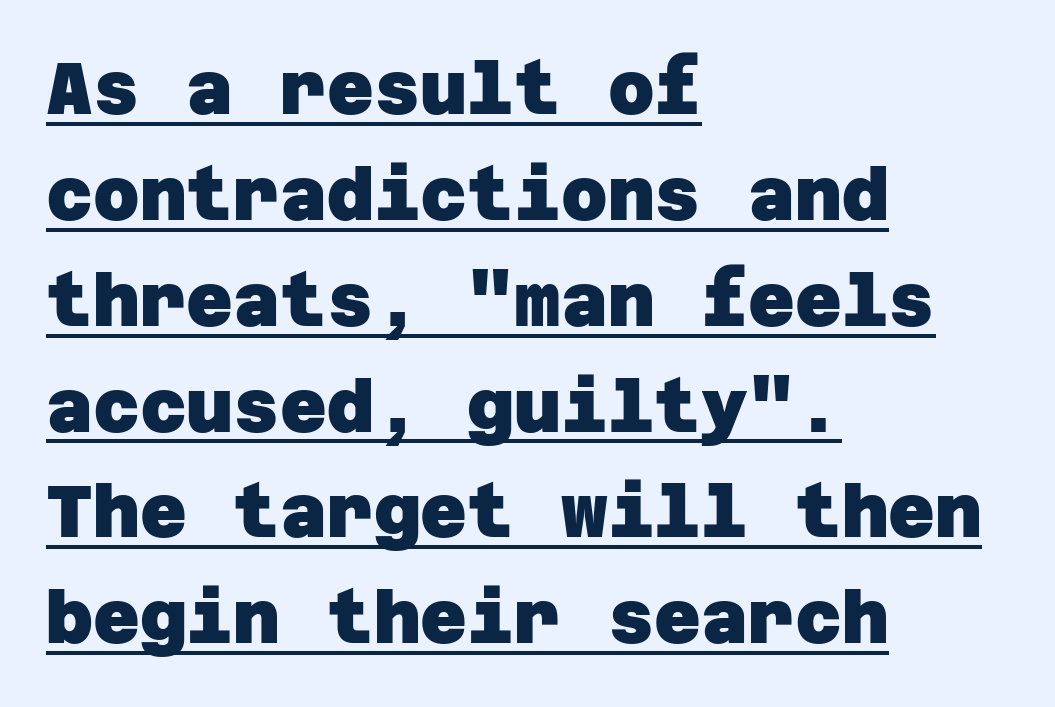
The image shows 72 px heavy sans-serif type; set left-aligned, normal line spacing (1.47x), normal letter spacing, underlined; low stroke contrast and a large x-height.
